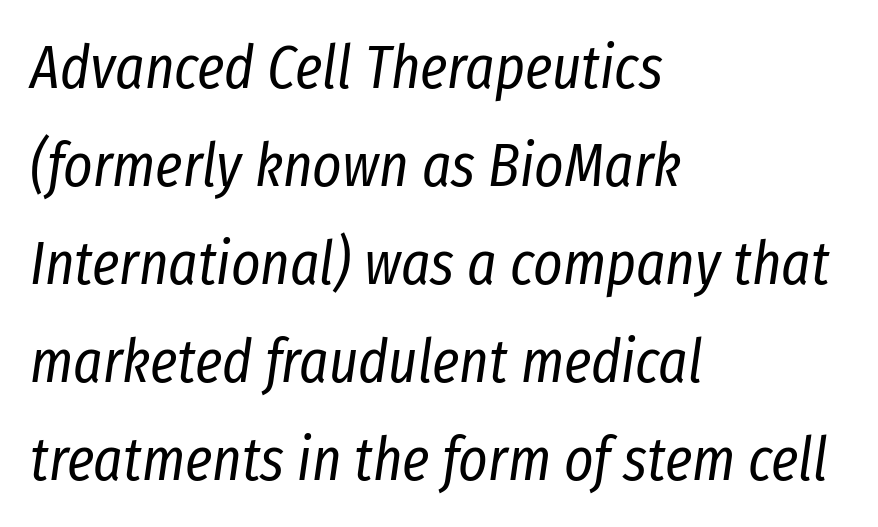
Spacing verdict: proportional, widths tailored to each character. Each word holds together tightly as a unit, with standard inter-letter gaps. Plain, unruled lines of type. Does the copy run flush right? No — it runs flush left.
